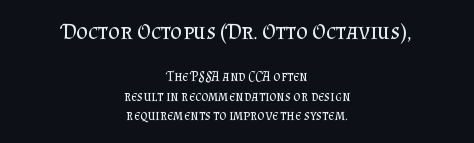
The image shows 23 px text type, upright; set centered, normal line spacing (1.39x), normal letter spacing, not underlined; the first (top) block is 1.64x larger.
